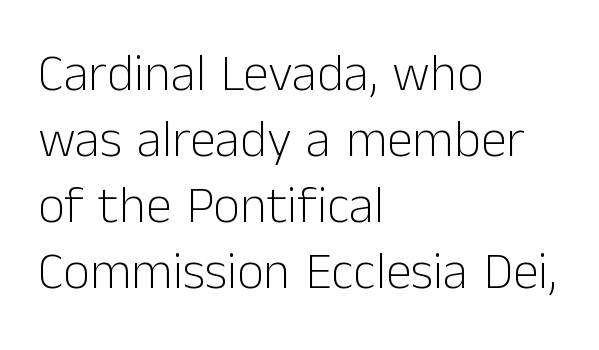
Q: Is the text bold? A: No.
Q: Is the text italic (slanted)? A: No, it is upright.
Q: Is the typeface a serif or a sans-serif typeface? A: Sans-serif.
Q: Is the text underlined? A: No.
Q: How is the paragraph aligned? A: Left-aligned.
Q: Is the spacing between letters normal or unusually wide? A: Normal.
Q: Is the spacing between lines tight, normal or loose? A: Normal.
Q: Width (condensed, normal, or wide)? A: Normal.
Q: Stroke contrast? A: Low.
Q: x-height? A: Medium.
Q: Monospaced? A: No.
